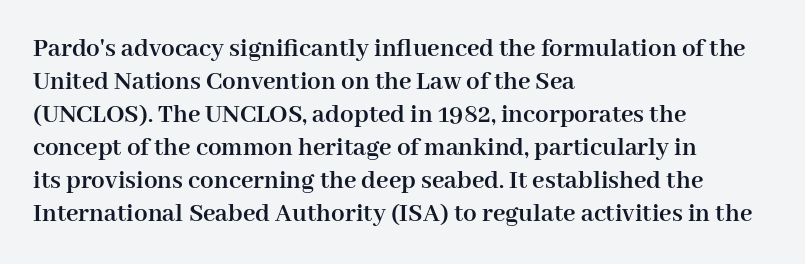
Q: Is the text bold? A: Yes.
Q: Is the text italic (slanted)? A: No, it is upright.
Q: Is the text underlined? A: No.
Q: How is the paragraph aligned? A: Left-aligned.
Q: Is the spacing between letters normal or unusually wide? A: Normal.
